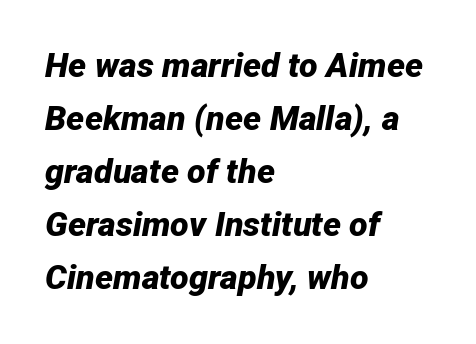
The image shows 34 px bold type, italic (leaning right); set left-aligned, normal line spacing (1.56x), normal letter spacing, not underlined; low stroke contrast and a medium x-height.
